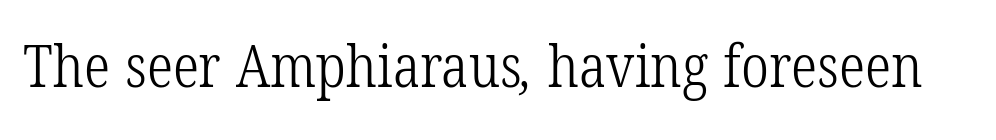
{"serif": "yes", "bold": "no", "weight": "light", "width": "condensed", "stroke_contrast": "low", "x_height": "medium", "monospaced": "no", "underline": "no", "letter_spacing": "normal", "letter_spacing_em": 0.0, "glyph_px": 59}
